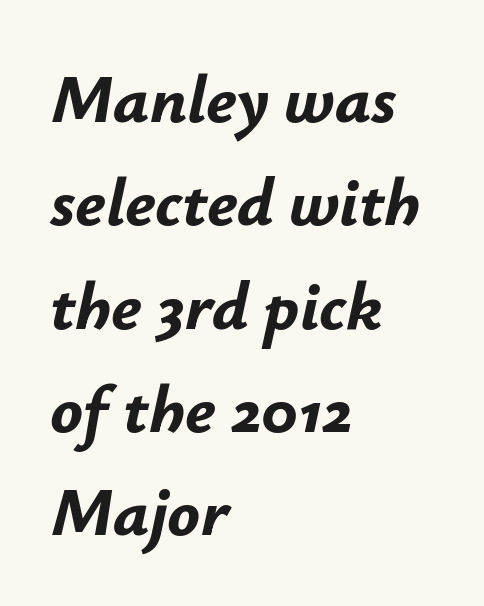
Compared with ordinary roman type, these characters are visibly tilted. Check under the words: just untouched page. Is the block centered? No — it sits flush against the left margin. A dark, heavy texture on the line: the type is bold.
